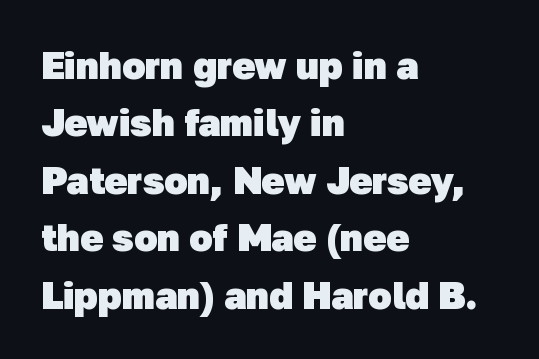
Reading down the block, your eye returns to a fixed left position each line. Does extra space separate the letters? No, they use regular spacing. The space between consecutive lines is moderate. The letters carry no serifs — their stems end cleanly without finishing strokes. The rendering uses a bold face; every stroke is thick and dark.
